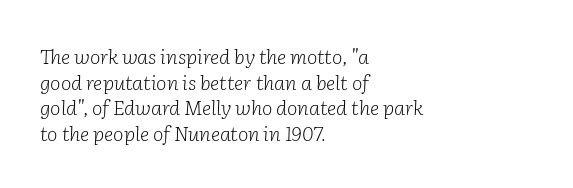
Bare-footed words on every line. The paragraph has a hard left edge and a soft right edge. Nothing heavy about these letters — not bold at all. Here the glyphs are tracked normally, forming tight word shapes. Vertical spacing — default.
